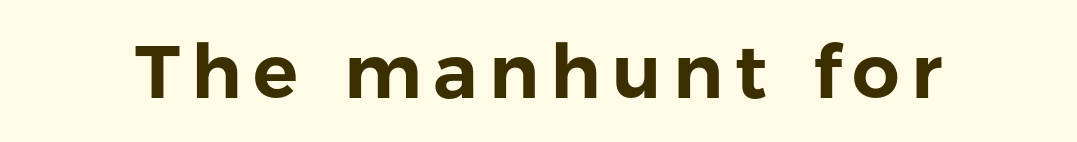
The image shows 75 px sans-serif type, upright; set not underlined; low stroke contrast and a medium x-height.
